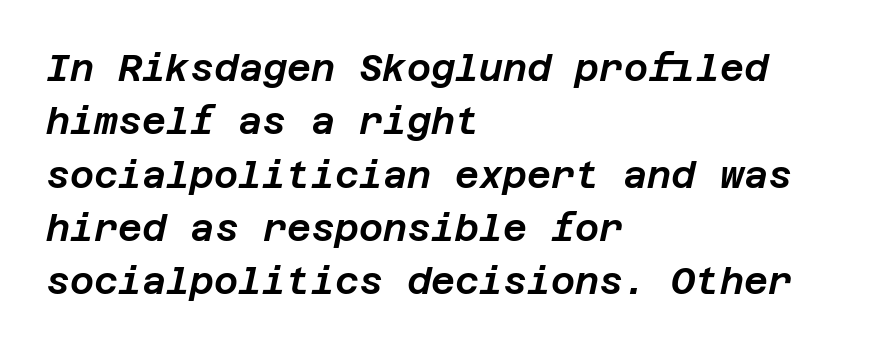
Q: Is the text italic (slanted)? A: Yes, it leans right by about 12 degrees.
Q: Is the text underlined? A: No.
Q: How is the paragraph aligned? A: Left-aligned.
Q: Is the spacing between letters normal or unusually wide? A: Normal.
Q: Is the spacing between lines tight, normal or loose? A: Normal.
Q: Width (condensed, normal, or wide)? A: Normal.
Q: Stroke contrast? A: Low.
Q: x-height? A: Large.
